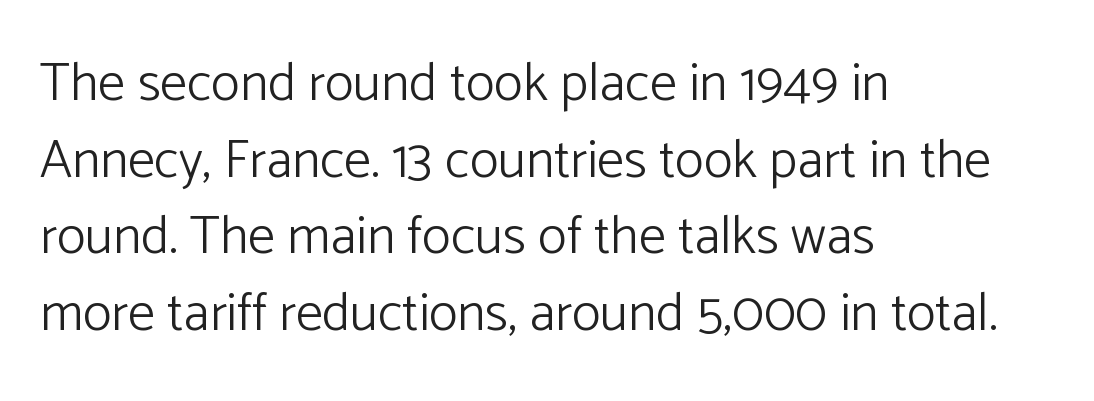
{"serif": "no", "italic": "no", "bold": "no", "weight": "light", "width": "normal", "stroke_contrast": "low", "x_height": "medium", "monospaced": "no", "underline": "no", "align": "left", "line_spacing": "normal", "line_spacing_ratio": 1.42, "letter_spacing": "normal", "letter_spacing_em": 0.0, "glyph_px": 54}
